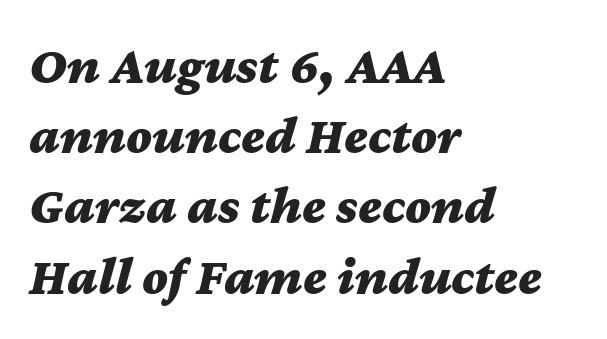
These lines are rendered in a variable-pitch font. Students, observe: this is what conventionally led text looks like. The text carries the slant typical of an italic or oblique font. How are the letters spaced? Ordinarily, with no added tracking.
